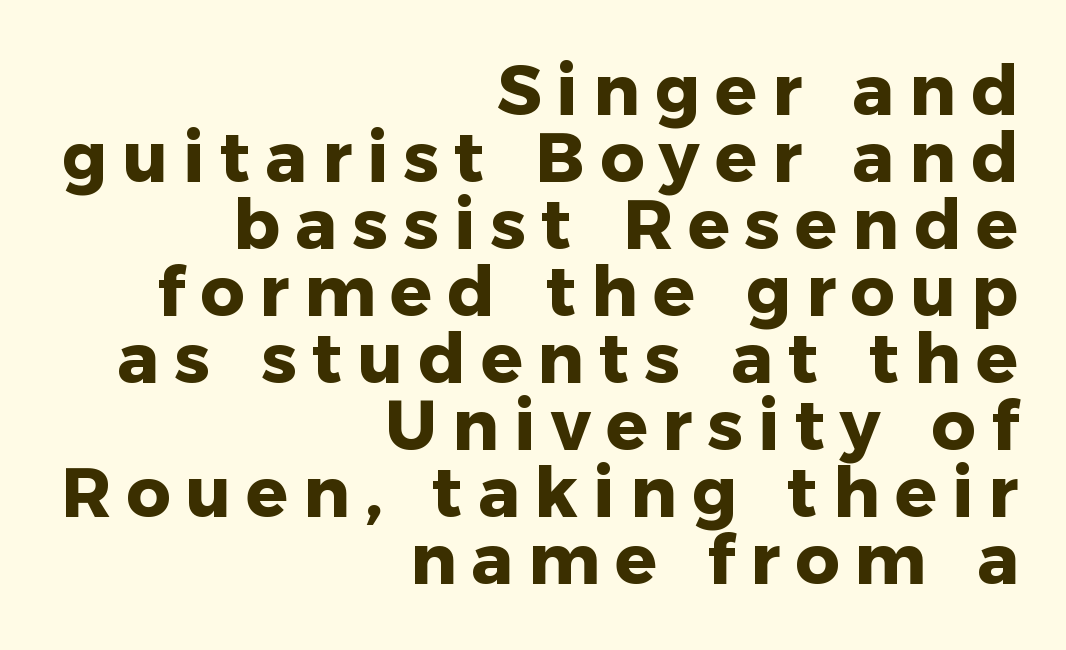
The face used here has the dense, thick strokes of a bold. The typesetter chose a ragged-left arrangement here. How would I describe the line gaps? Narrow and economical. Is this a fixed-width face? No — the glyphs have proportional, varying widths. The area under the type is left untouched.
